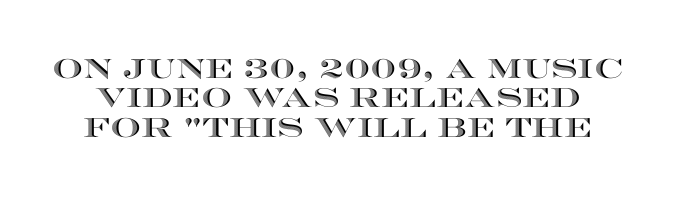
{"italic": "no", "underline": "no", "line_spacing": "tight", "line_spacing_ratio": 1.09, "letter_spacing": "normal", "letter_spacing_em": 0.0, "glyph_px": 27}
